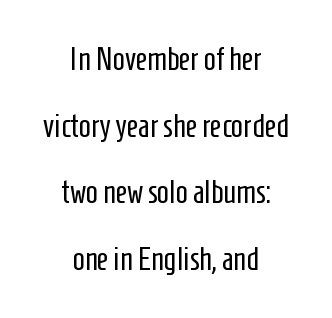
Short note: letters normally spaced. The font's upright variant was chosen for this text. The rendering shows plain stroke endings on the letterforms — a sans-serif design. Letters have the restrained weight of plain body copy at most. Each new line begins a long way beneath the previous one. Neither beginnings nor endings align; midpoints do.
